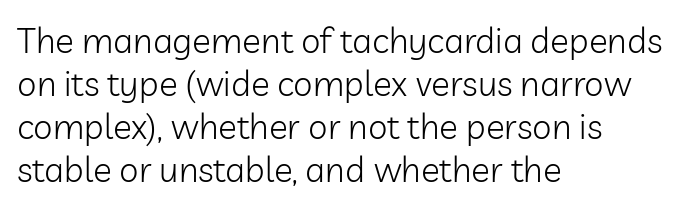
Honestly, the letter spacing is just normal — you wouldn't notice it. Rule under the text: the space is simply empty. Horizontally, the lines are justified to the leading edge only. In terms of letterform style, serifs are entirely absent. Character widths vary here, with narrow letters taking less room than wide ones. If you drew a line through each stem, it would be perfectly vertical.
